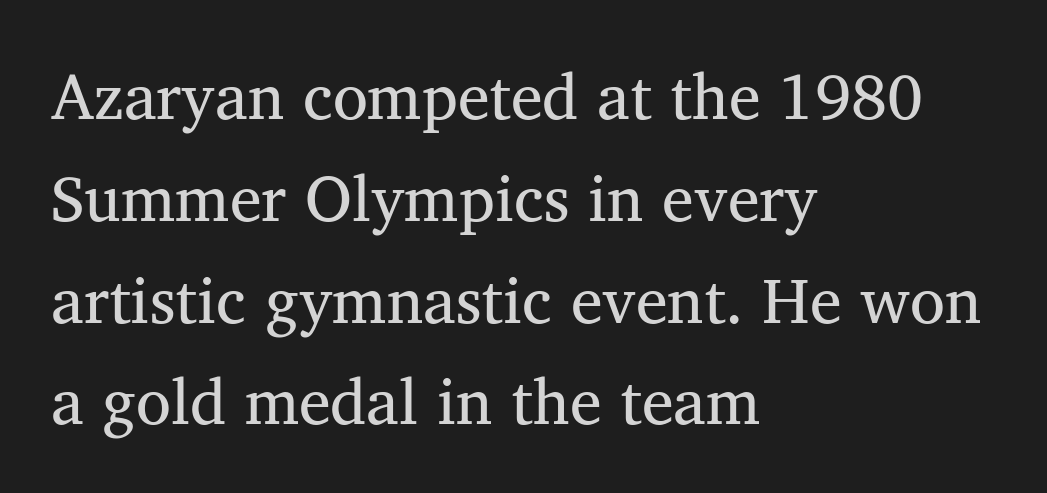
The image shows 64 px regular-weight serif type; set left-aligned, normal line spacing (1.59x), normal letter spacing, not underlined; medium stroke contrast and a medium x-height.
